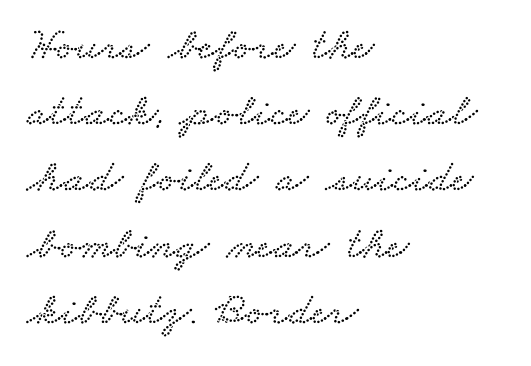
Leading matches the norm, producing a regular column. Quick note: underline off. Which margin do the lines hug? The left one — the right edge is uneven. The rendering uses natural spacing where letterforms have individual widths. Serifs: yes, visible at the terminals of the letterforms.
